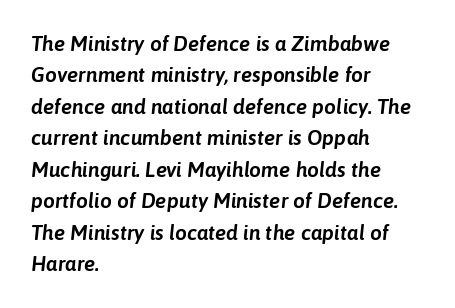
{"italic": "yes", "lean": "right", "slant_degrees": 6, "underline": "no", "align": "left", "line_spacing": "normal", "line_spacing_ratio": 1.5, "letter_spacing": "normal", "letter_spacing_em": 0.0, "glyph_px": 21}
